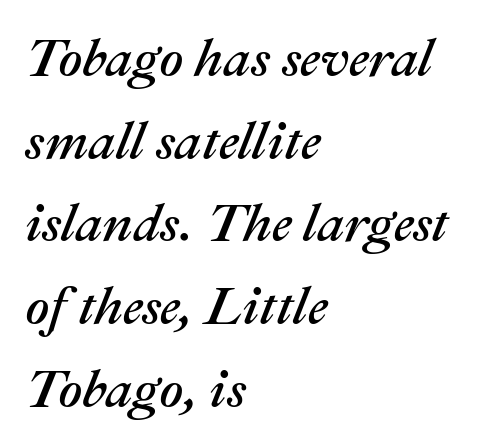
{"italic": "yes", "lean": "right", "slant_degrees": 22, "width": "normal", "stroke_contrast": "medium", "x_height": "medium", "monospaced": "no", "underline": "no", "align": "left", "line_spacing": "normal", "line_spacing_ratio": 1.56, "letter_spacing": "normal", "letter_spacing_em": 0.0, "glyph_px": 53}
